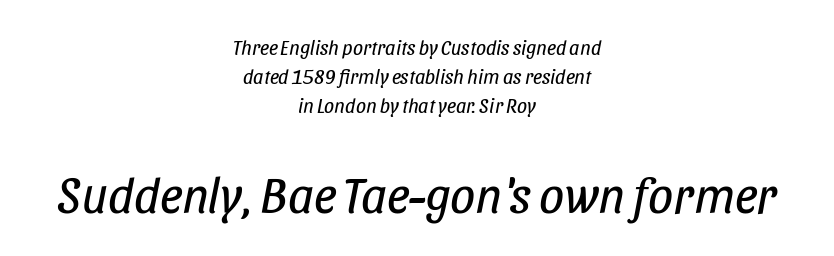
Every character sits at an angle, as italics do. If you folded the block vertically in half, each line would mirror itself in length. Each word holds together tightly as a unit, with standard inter-letter gaps. If you squint, the bottom block still reads clearly — it's the larger of the two. A light-to-regular cut is what we see here.
